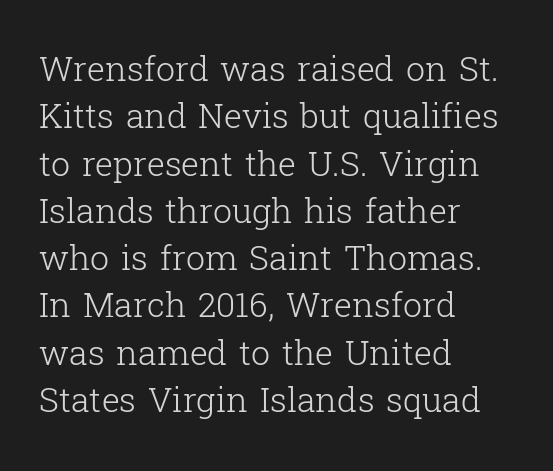
Looks like regular typesetting: each glyph gets only the width it needs. Leftover space on each line is placed entirely after the last word. The weight would be labelled regular, book, light, or lighter still. The vertical gap from one line to the next is medium.
